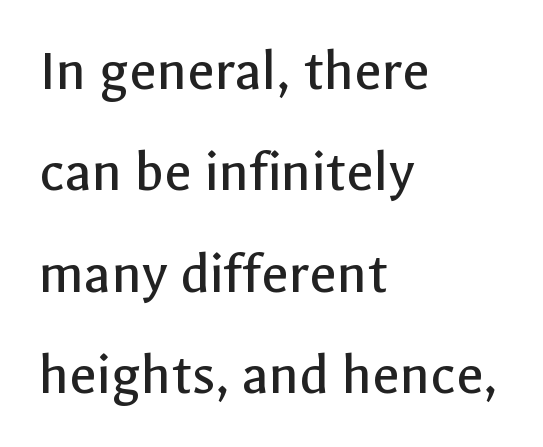
The image shows 60 px regular-weight sans-serif type, upright; set left-aligned, normal line spacing (1.69x), normal letter spacing, not underlined; a medium x-height.
